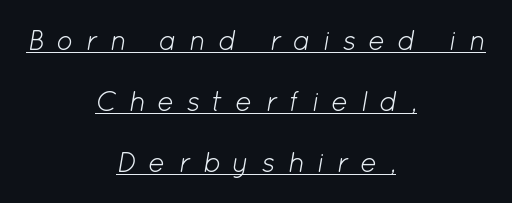
Compared with a flush-left layout, this one balances lines on the center instead. The lettering is marked with a stroke running underneath it. Ink coverage per letter is moderate at most. Looks like regular typesetting: each glyph gets only the width it needs. Rendered with sloped, italic letterforms.
